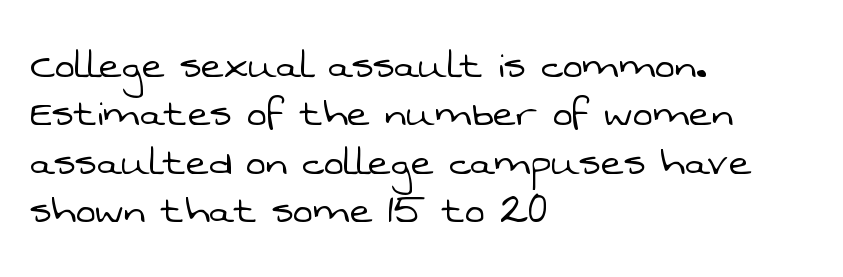
The image shows 48 px light sans-serif type; set left-aligned, tight line spacing (1.01x), normal letter spacing, not underlined; low stroke contrast and a medium x-height.
